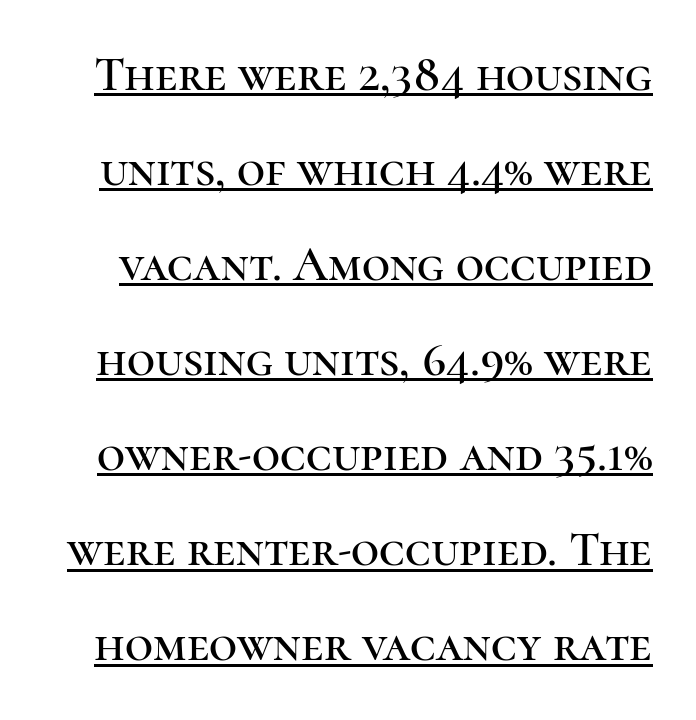
Q: Is the text italic (slanted)? A: No, it is upright.
Q: Is the typeface a serif or a sans-serif typeface? A: Serif.
Q: Is the text underlined? A: Yes.
Q: Is the spacing between letters normal or unusually wide? A: Normal.
Q: Is the spacing between lines tight, normal or loose? A: Loose.
Q: Width (condensed, normal, or wide)? A: Normal.
Q: Stroke contrast? A: High.
Q: x-height? A: Medium.
Q: Monospaced? A: No.
